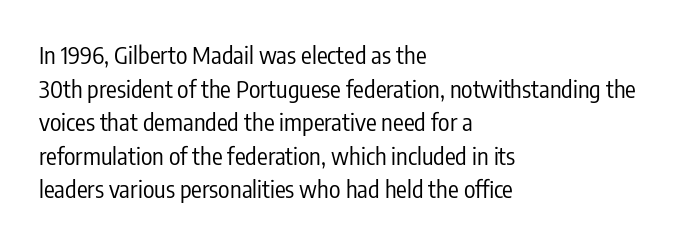
The image shows 24 px text type, upright; set left-aligned, normal line spacing (1.4x), normal letter spacing, not underlined.
